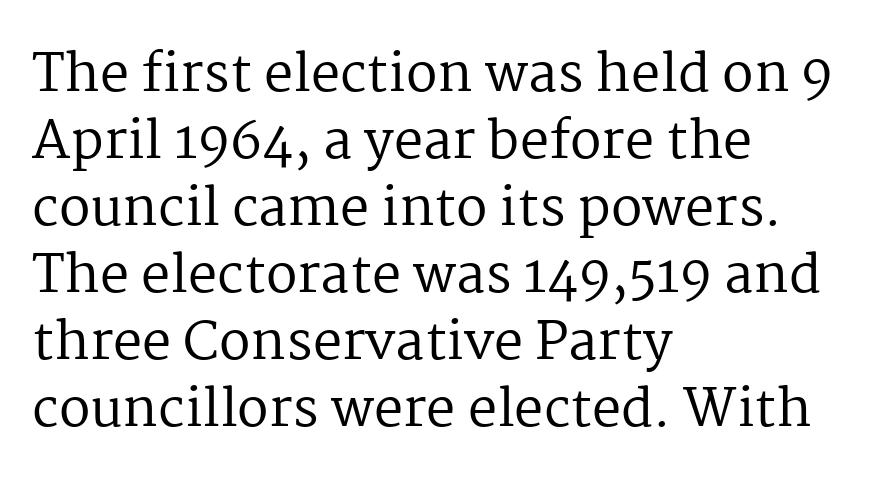
The image shows 52 px regular-weight serif type, upright; set left-aligned, normal line spacing (1.29x), normal letter spacing, not underlined; medium stroke contrast and a medium x-height.
